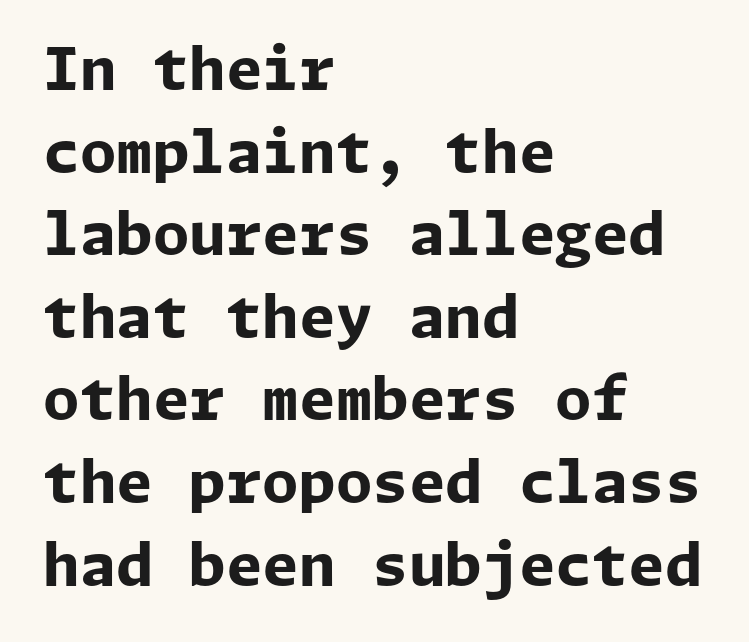
{"serif": "no", "italic": "no", "bold": "yes", "weight": "bold", "width": "normal", "stroke_contrast": "low", "x_height": "medium", "underline": "no", "align": "left", "line_spacing": "normal", "line_spacing_ratio": 1.4, "letter_spacing": "normal", "letter_spacing_em": 0.0, "glyph_px": 59}
